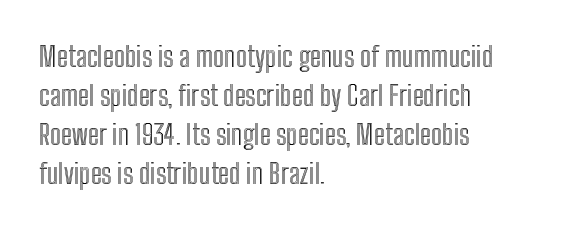
Quick note: interline space is typical. The rendering keeps characters at their native spacing. This is the regular roman posture of the typeface. Leftover space on each line is placed entirely after the last word. Character widths vary here, with narrow letters taking less room than wide ones.
